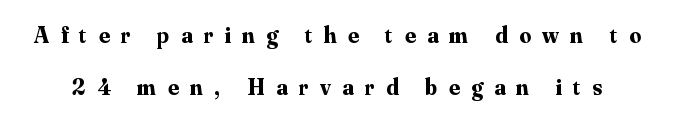
The image shows 23 px bold type, upright; set loose line spacing (2.26x), unusually wide letter spacing (+0.5 em), not underlined.
